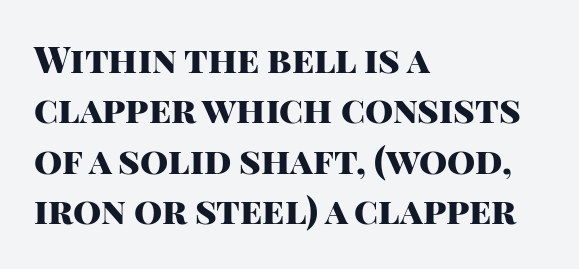
Q: Is the text bold? A: Yes.
Q: Is the text italic (slanted)? A: No, it is upright.
Q: Is the typeface a serif or a sans-serif typeface? A: Sans-serif.
Q: Is the text underlined? A: No.
Q: How is the paragraph aligned? A: Left-aligned.
Q: Is the spacing between letters normal or unusually wide? A: Normal.
Q: Is the spacing between lines tight, normal or loose? A: Normal.
Q: Width (condensed, normal, or wide)? A: Normal.
Q: Stroke contrast? A: High.
Q: x-height? A: Large.
Q: Monospaced? A: No.
